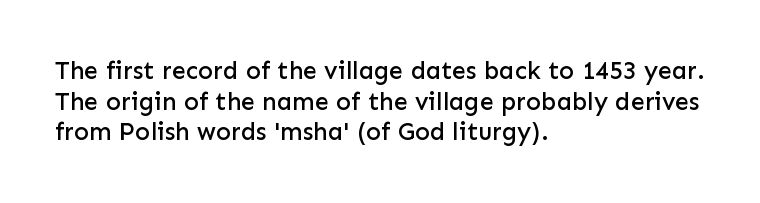
{"italic": "no", "underline": "no", "align": "left", "line_spacing_ratio": 1.23, "letter_spacing": "normal", "letter_spacing_em": 0.0, "glyph_px": 25}
